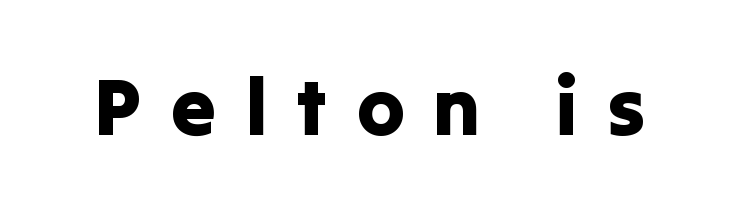
Descenders hang freely into open space. Tracking here is generous; glyphs stand well apart from one another. The lettering holds an erect, upright posture throughout. You could not count columns in this text — the font is proportionally spaced. Nope, no serifs anywhere on these letters.
